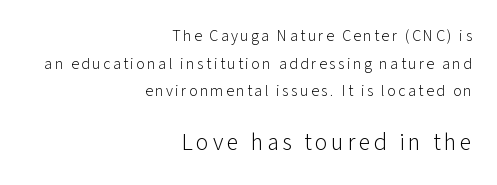
{"italic": "no", "bold": "no", "underline": "no", "align": "right", "line_spacing_ratio": 1.73, "larger_block": "second", "size_ratio": 1.5, "glyph_px": 24}
